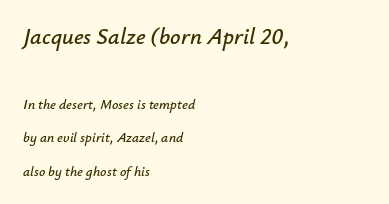
Between these two stacked blocks, the higher one wins on size. The designer dialed line spacing up above the default. Emphasis-style slanted type is in use. Alignment: flush left. Here the glyphs are tracked normally, forming tight word shapes. The words here are not underlined.
